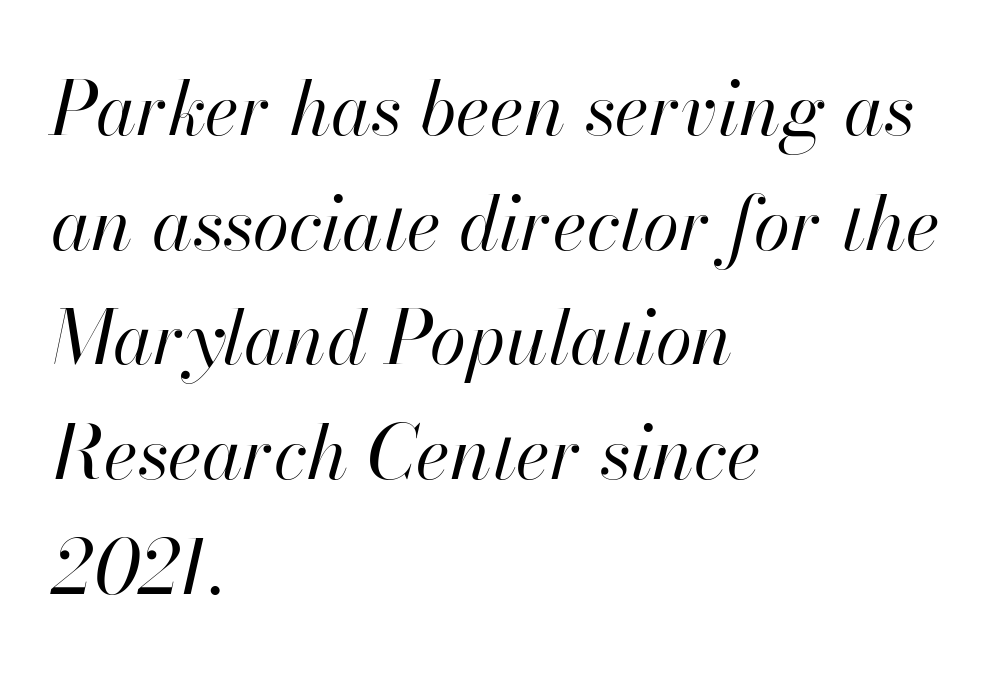
Heft: none added — not bold. Beneath every word, the page is bare. The axis of the letterforms is tilted away from vertical. Tracking here is standard; glyphs follow each other at the usual distance. Every row of glyphs begins at an identical x-position on the left. Compared with typical paragraphs, the rows here are spaced about the same.
